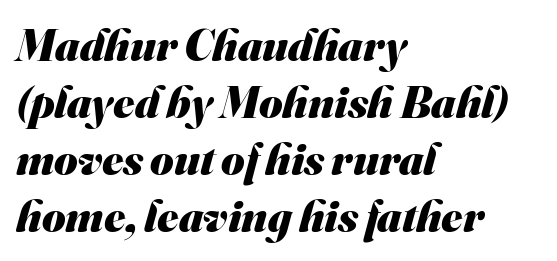
{"serif": "no", "bold": "yes", "weight": "heavy", "width": "normal", "stroke_contrast": "medium", "x_height": "small", "monospaced": "no", "underline": "no", "align": "left", "line_spacing": "normal", "line_spacing_ratio": 1.27, "letter_spacing": "normal", "letter_spacing_em": 0.0, "glyph_px": 45}
